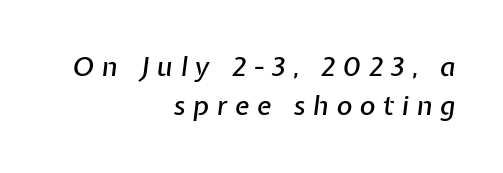
The glyphs look as if they've been sheared to an angle. The setting favours the right margin, as signatures and pull-quotes sometimes do. Notice how descenders clear the ascenders below comfortably — that's standard leading. The tracking jumps out immediately: characters are airy and widely separated. The space beneath each line is pristine and unruled.
